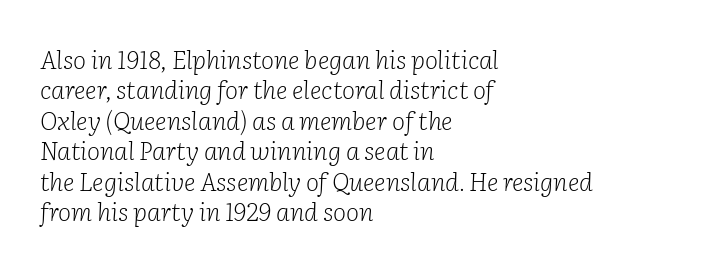
{"italic": "yes", "lean": "right", "slant_degrees": 2, "bold": "no", "underline": "no", "align": "left", "line_spacing_ratio": 1.22, "letter_spacing": "normal", "letter_spacing_em": 0.0, "glyph_px": 25}
